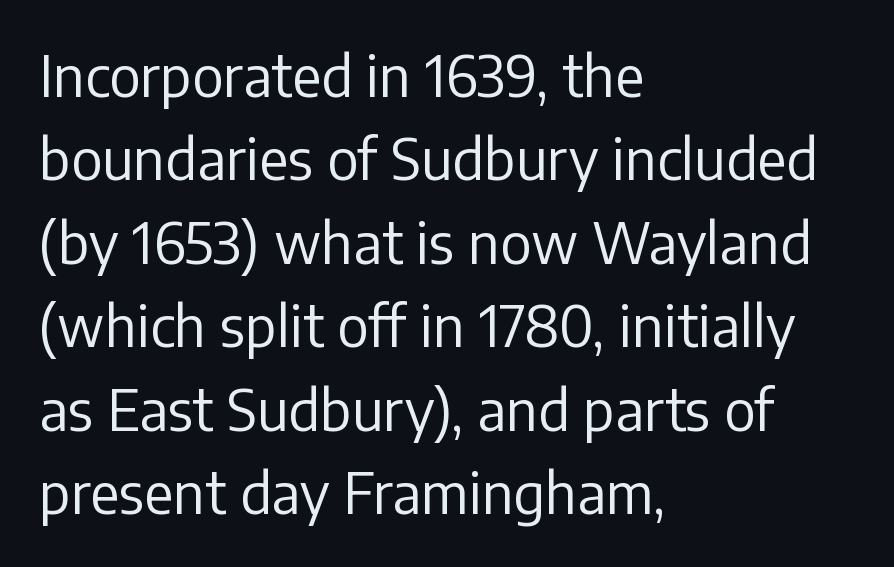
Q: Is the text bold? A: No.
Q: Is the text italic (slanted)? A: No, it is upright.
Q: Is the typeface a serif or a sans-serif typeface? A: Sans-serif.
Q: Is the text underlined? A: No.
Q: How is the paragraph aligned? A: Left-aligned.
Q: Is the spacing between letters normal or unusually wide? A: Normal.
Q: Is the spacing between lines tight, normal or loose? A: Normal.
Q: Width (condensed, normal, or wide)? A: Normal.
Q: Stroke contrast? A: Low.
Q: x-height? A: Medium.
Q: Monospaced? A: No.
